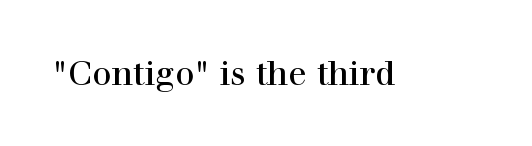
The image shows 34 px regular-weight serif type, upright; set normal letter spacing, not underlined; high stroke contrast and a medium x-height.
